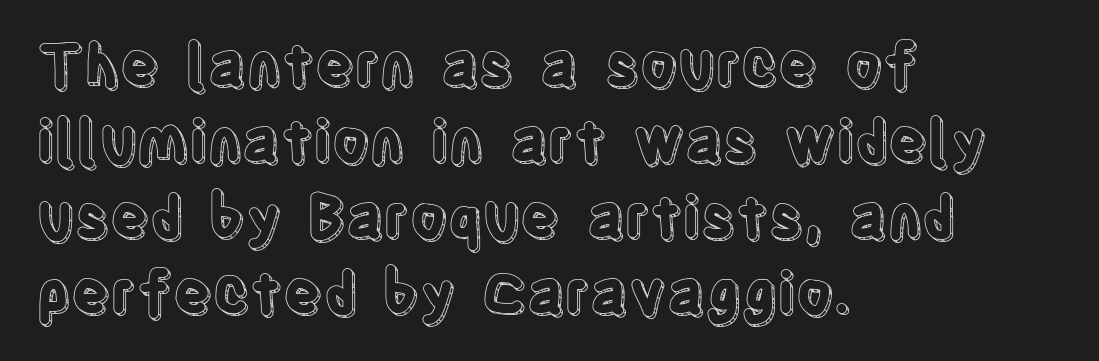
The image shows 58 px condensed type, upright; set left-aligned, normal line spacing (1.31x), normal letter spacing, not underlined; a large x-height.
